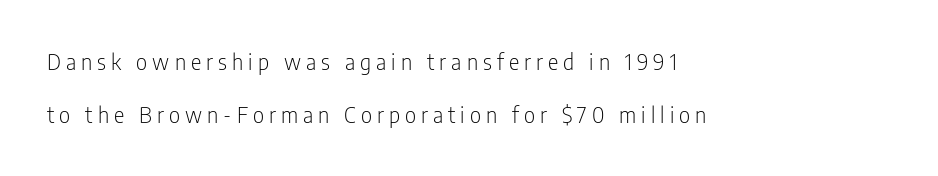
Q: Is the text bold? A: No.
Q: Is the text italic (slanted)? A: No, it is upright.
Q: Is the text underlined? A: No.
Q: How is the paragraph aligned? A: Left-aligned.
Q: Is the spacing between letters normal or unusually wide? A: Unusually wide.
Q: Is the spacing between lines tight, normal or loose? A: Loose.
